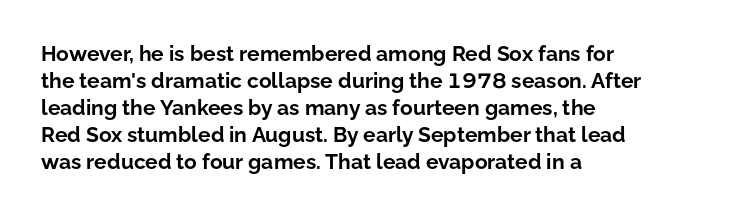
{"italic": "no", "bold": "yes", "underline": "no", "align": "left", "line_spacing": "normal", "line_spacing_ratio": 1.28, "letter_spacing": "normal", "letter_spacing_em": 0.0, "glyph_px": 21}
